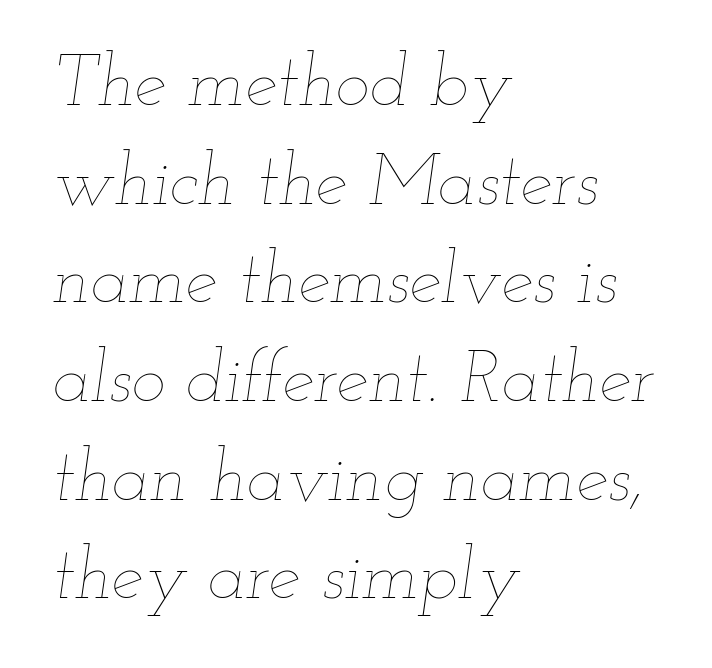
The image shows 72 px thin, wide type, italic (leaning right); set left-aligned, normal line spacing (1.37x), normal letter spacing, not underlined; low stroke contrast and a small x-height.
